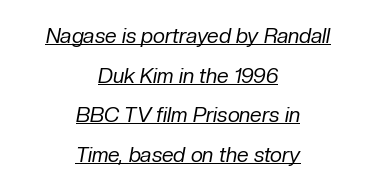
Centered paragraph, ragged on both sides. A baseline rule has been typeset under these characters. A typesetter would mark this as italic. The letters sit at their default tracking, neither squeezed nor spread. Weight class: somewhere from thin through regular.
